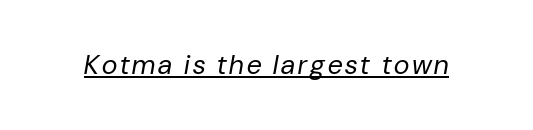
Q: Is the text bold? A: No.
Q: Is the text italic (slanted)? A: Yes, it leans right by about 10 degrees.
Q: Is the text underlined? A: Yes.
